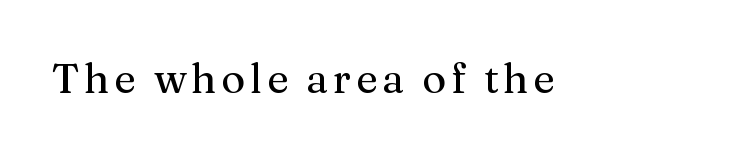
Q: Is the text italic (slanted)? A: No, it is upright.
Q: Is the typeface a serif or a sans-serif typeface? A: Serif.
Q: Is the text underlined? A: No.
Q: Width (condensed, normal, or wide)? A: Normal.
Q: Stroke contrast? A: Medium.
Q: x-height? A: Medium.
Q: Monospaced? A: No.
